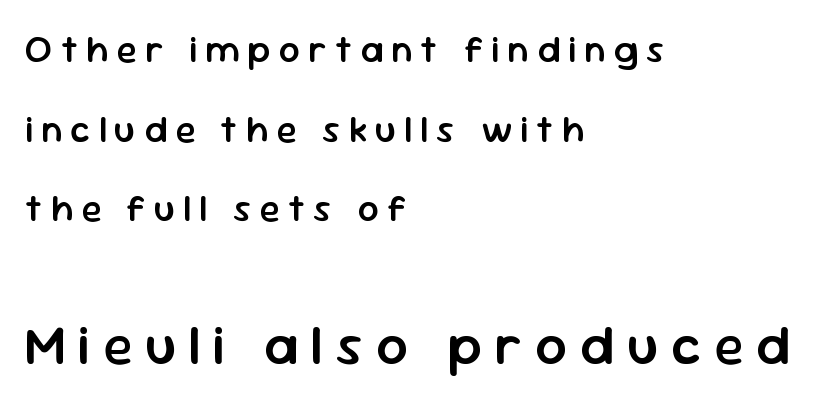
These lines are composed in type without serifs. Small over large — that's the arrangement of the two blocks here. Note the varied advance widths — an 'i' is clearly narrower than an 'm'. The compositor pushed each line to the left boundary. It's the straight-up-and-down kind of type. Type without underlining.
